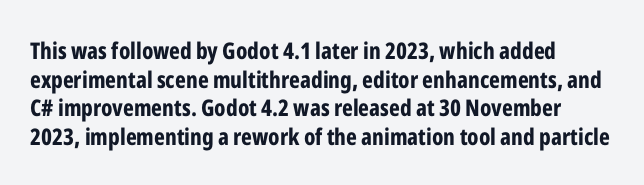
The image shows 23 px bold type, upright; set normal line spacing (1.25x), normal letter spacing, not underlined.
